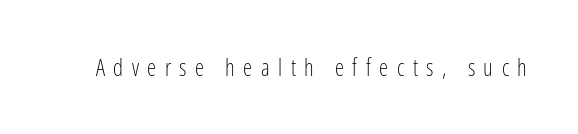
Q: Is the text bold? A: No.
Q: Is the text italic (slanted)? A: No, it is upright.
Q: Is the text underlined? A: No.
Q: Is the spacing between letters normal or unusually wide? A: Unusually wide.
